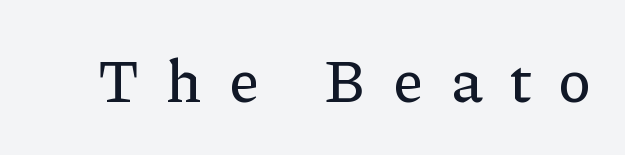
{"serif": "yes", "italic": "no", "width": "normal", "stroke_contrast": "low", "x_height": "medium", "monospaced": "no", "underline": "no", "letter_spacing": "wide", "letter_spacing_em": 0.45, "glyph_px": 61}
